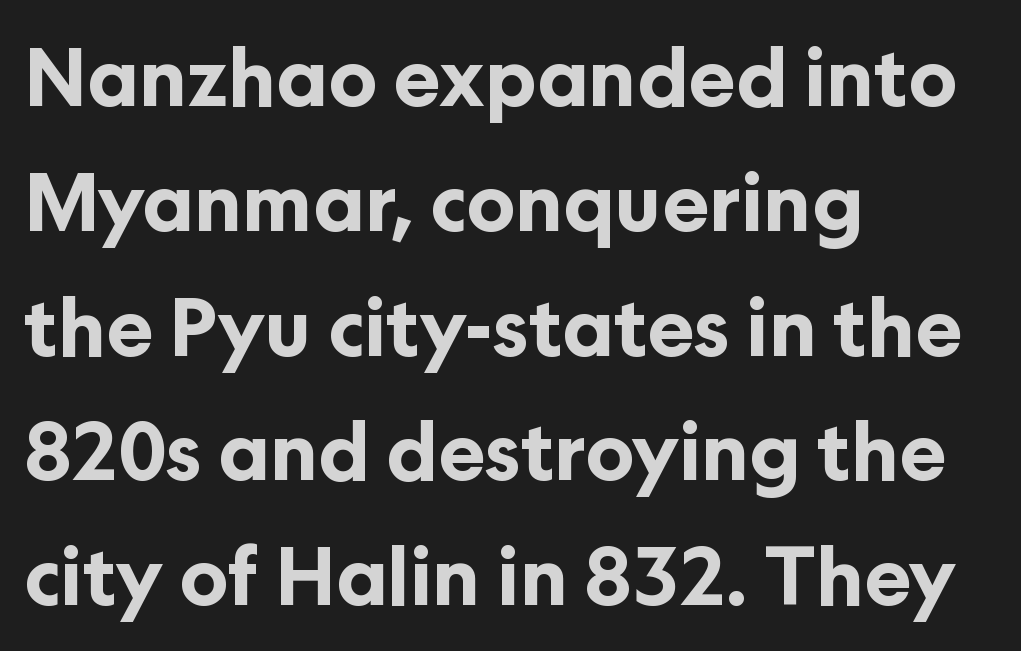
{"serif": "no", "italic": "no", "bold": "yes", "weight": "bold", "width": "normal", "stroke_contrast": "low", "x_height": "medium", "monospaced": "no", "underline": "no", "align": "left", "line_spacing": "normal", "line_spacing_ratio": 1.58, "letter_spacing": "normal", "letter_spacing_em": 0.0, "glyph_px": 79}
